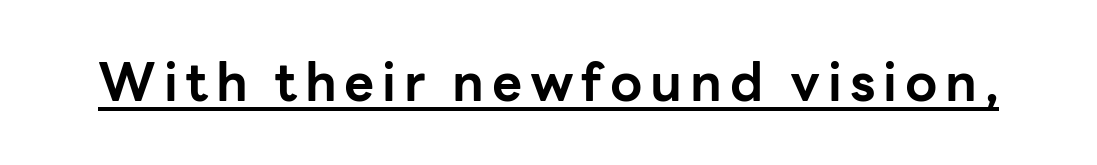
The image shows 52 px bold sans-serif type, upright; set underlined; low stroke contrast and a medium x-height.
